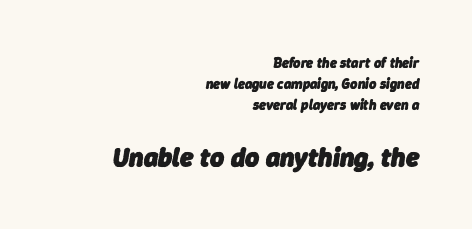
Q: Is the text bold? A: Yes.
Q: Is the text italic (slanted)? A: Yes, it leans right by about 9 degrees.
Q: Is the text underlined? A: No.
Q: How is the paragraph aligned? A: Right-aligned.
Q: Is the spacing between letters normal or unusually wide? A: Normal.
Q: Is the spacing between lines tight, normal or loose? A: Normal.
Q: Which block of text is set in a larger size, the first (top) or the second (bottom)? A: The second (bottom) one.
